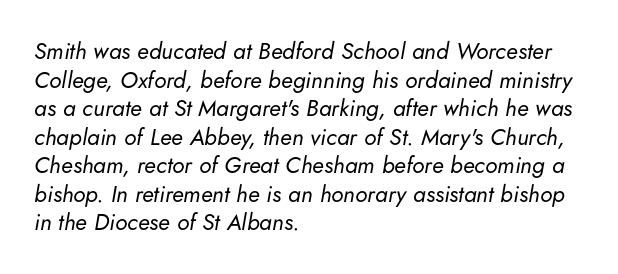
Quick note: italic. Stroke mass is kept to a normal reading level or below. The baseline area is clear. The gaps between neighbouring characters are ordinary and unremarkable. The text block is weighted toward the left margin, trailing off unevenly rightward.
